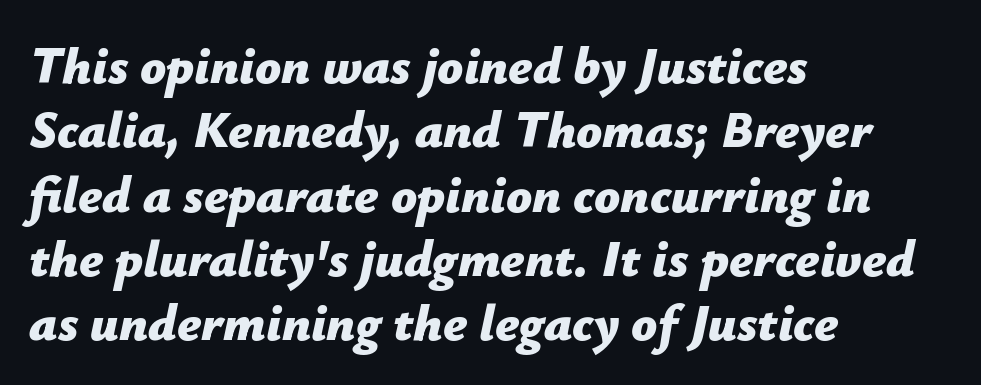
Notice how the passage keeps a crisp vertical edge on the left only. Check under the words: just untouched page. The line-height multiplier appears to be the usual default. When letters slant like this, we call the style italic. Plenty of ink on the page — the face is bold.
